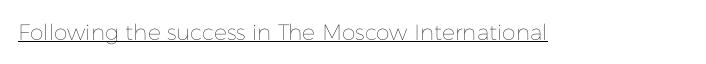
{"italic": "no", "bold": "no", "underline": "yes", "letter_spacing": "normal", "letter_spacing_em": 0.0, "glyph_px": 22}
